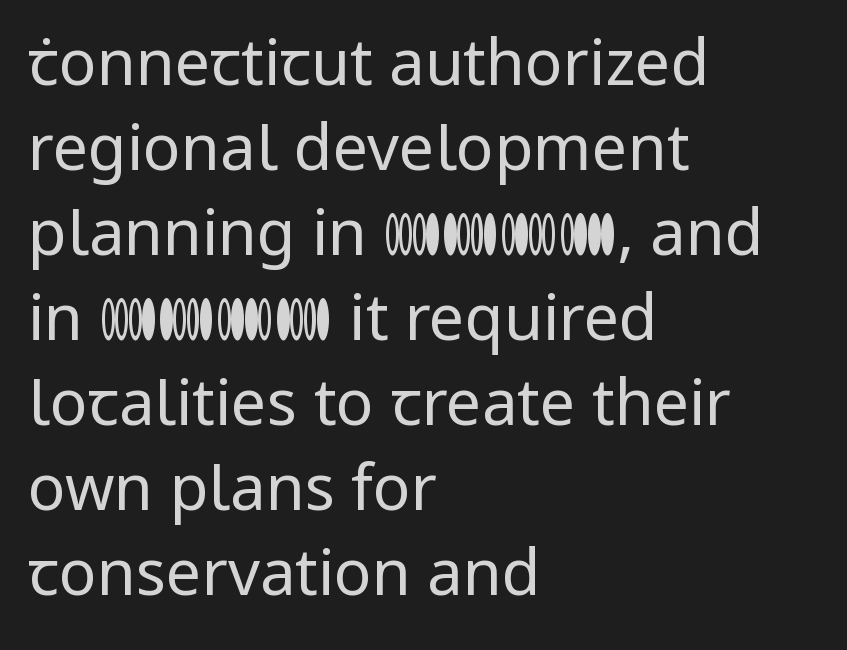
The lines in this sample share a left origin and differ only in where they stop. The zone under the glyphs is completely vacant. Is this a fixed-width face? No — the glyphs have proportional, varying widths. The face used here is a sans, in the tradition of grotesques and geometrics. A quiet, ordinary-to-light weight characterises the typeface. Ascenders rise straight up at ninety degrees.
